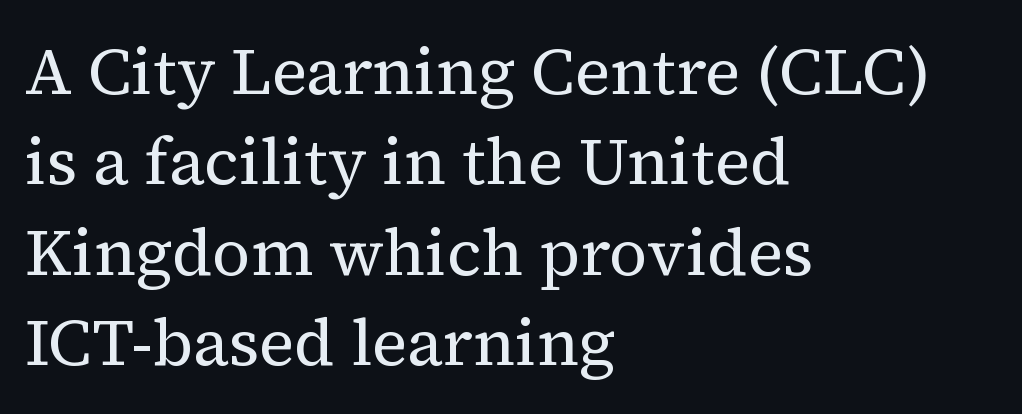
{"serif": "yes", "italic": "no", "bold": "no", "weight": "regular", "width": "normal", "stroke_contrast": "medium", "x_height": "medium", "monospaced": "no", "underline": "no", "align": "left", "line_spacing": "normal", "line_spacing_ratio": 1.37, "letter_spacing": "normal", "letter_spacing_em": 0.0, "glyph_px": 66}
